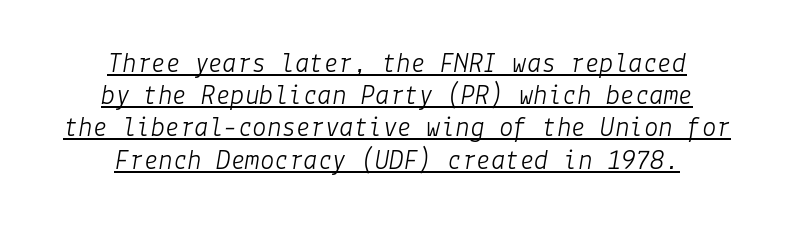
In terms of posture, this sample is oblique. Closely set lines give the paragraph a compact silhouette. Standard letterfit; no display-style spreading of the glyphs. The letterforms sit at book weight or below. Caption: multi-line text, centered on the measure. Has an underline been added? It has.
